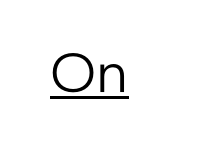
The image shows 55 px regular-weight sans-serif type, upright; set normal letter spacing, underlined; low stroke contrast and a medium x-height.
